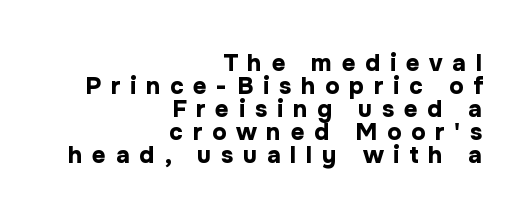
Leading is clearly below the norm, producing a dense column. Characters remain perfectly vertical along every line. Honestly, the letter spacing is so wide it's the main thing you notice. Anything drawn beneath the words? Only blank space. Layout note: lines flush right.
